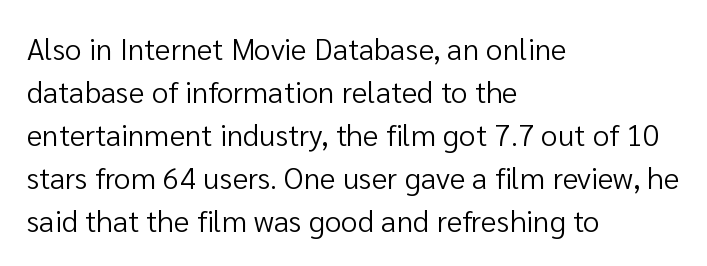
Classification — sans serif. Words appear dense and cohesive because spacing is normal. The cut favours lightness, reaching ordinary text weight at its darkest. Honestly, there is no underline to notice here at all. The space between consecutive lines is moderate.
